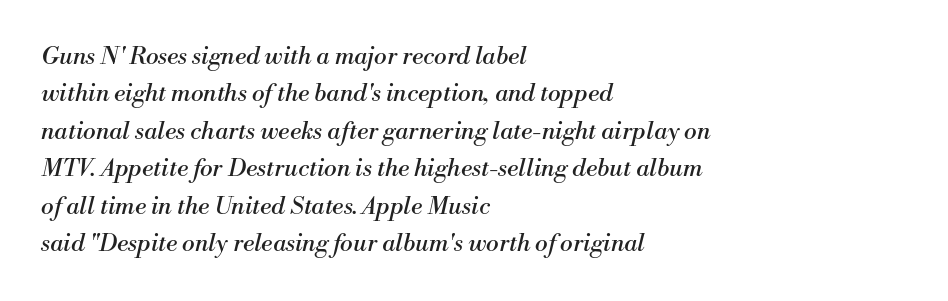
The image shows 24 px text type, italic (leaning right); set left-aligned, normal line spacing (1.56x), normal letter spacing, not underlined.
